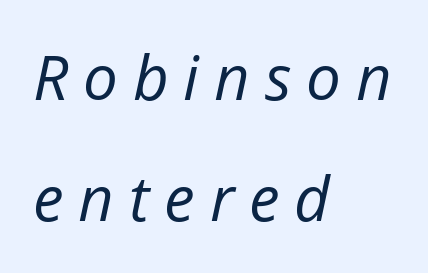
The image shows 62 px regular-weight type, italic (leaning right); set left-aligned, loose line spacing (1.95x), unusually wide letter spacing (+0.24 em), not underlined; low stroke contrast and a medium x-height.
